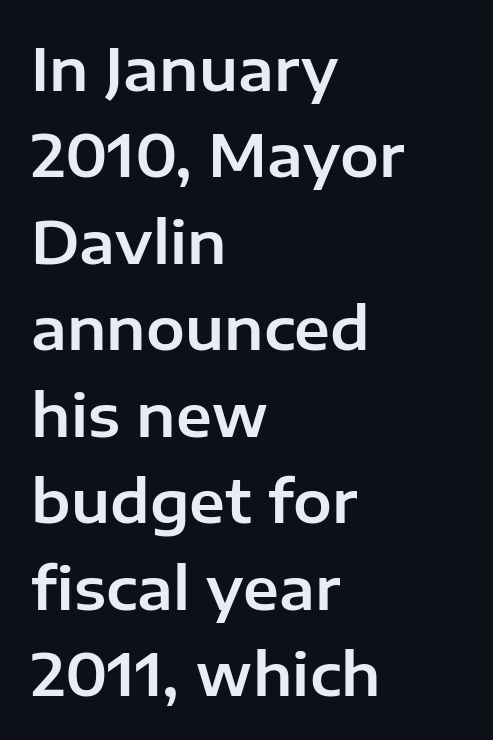
{"serif": "no", "italic": "no", "width": "normal", "stroke_contrast": "low", "x_height": "medium", "monospaced": "no", "underline": "no", "align": "left", "line_spacing": "normal", "line_spacing_ratio": 1.49, "letter_spacing": "normal", "letter_spacing_em": 0.0, "glyph_px": 58}
